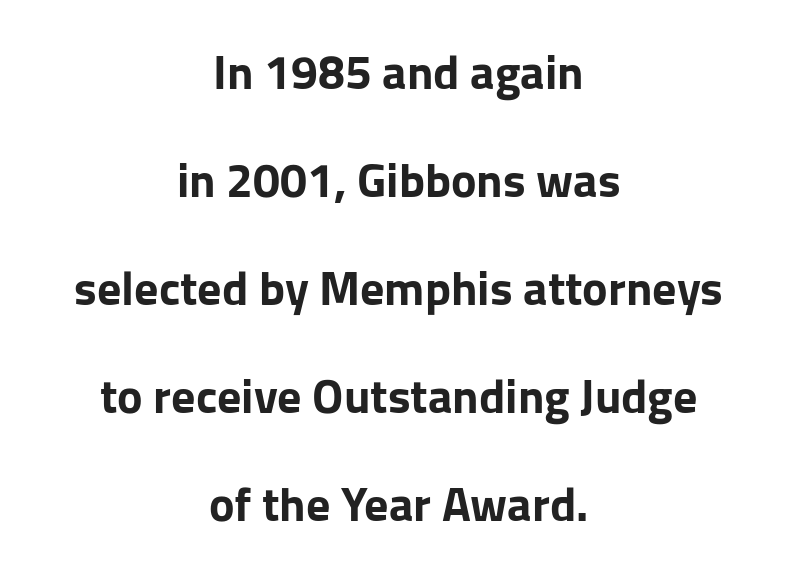
{"serif": "no", "italic": "no", "bold": "yes", "weight": "bold", "width": "normal", "stroke_contrast": "low", "x_height": "medium", "monospaced": "no", "underline": "no", "align": "center", "line_spacing": "loose", "line_spacing_ratio": 2.25, "letter_spacing": "normal", "letter_spacing_em": 0.0, "glyph_px": 48}
